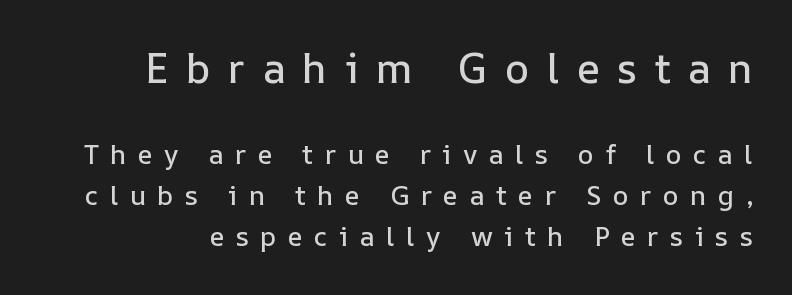
How would I describe the line gaps? Plain and ordinary. Typesetter's note — upper block bumped up in size, lower block left smaller. Lines of text with bare space underneath. The specimen reads as upright at a glance.
